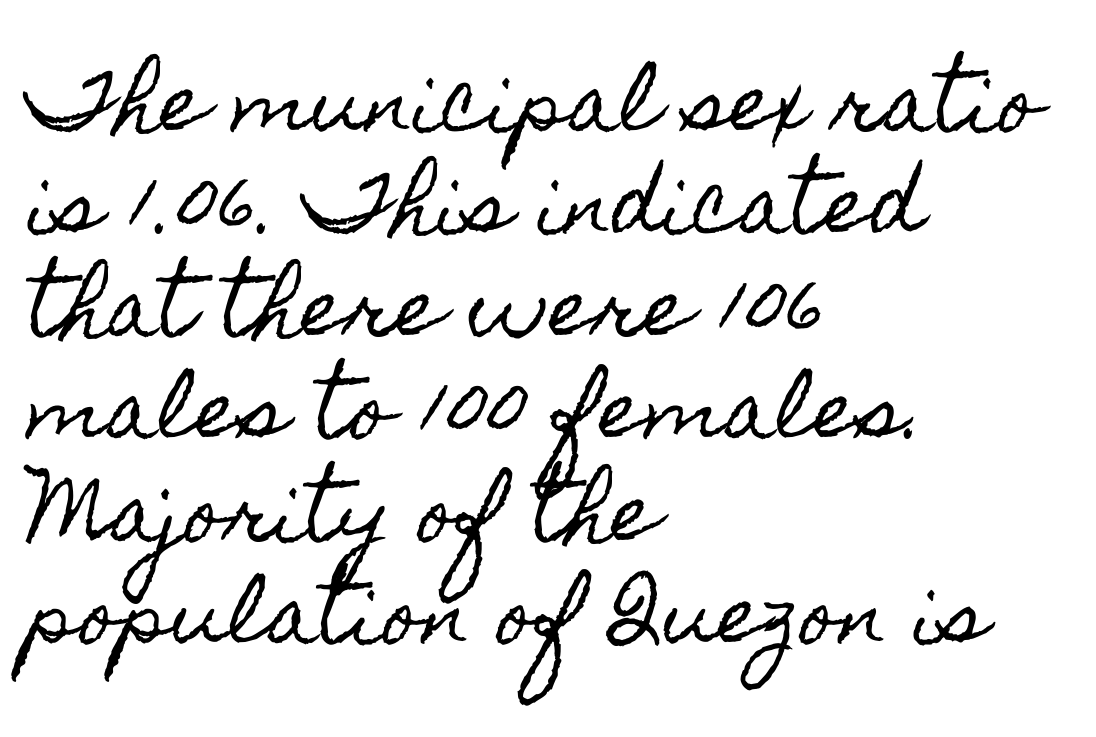
Does the copy run flush right? No — it runs flush left. Check under the words: just untouched page. A normal amount of white space separates one row of letters from the next. Think of a printed novel: that variable character pitch is what you see here.
